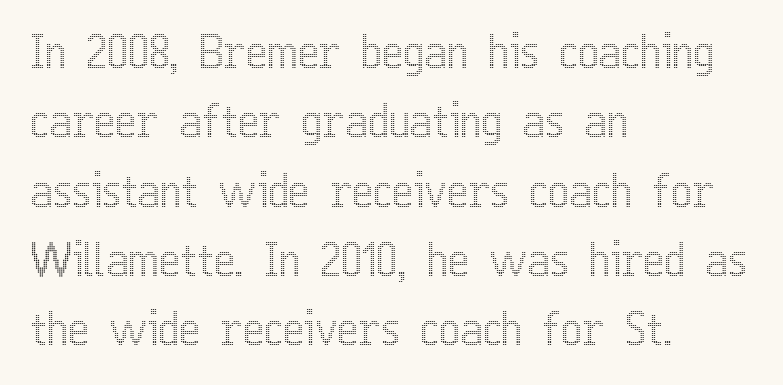
The image shows 45 px condensed type, upright; set left-aligned, normal line spacing (1.54x), normal letter spacing, not underlined; a medium x-height.
